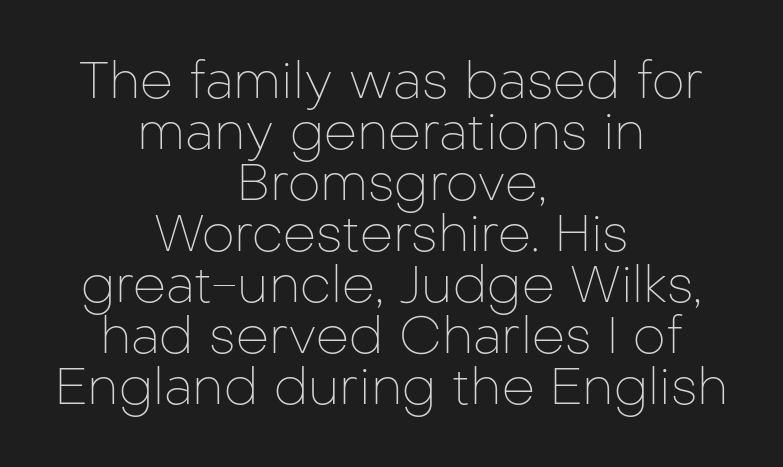
The image shows 52 px thin sans-serif type, upright; set centered, tight line spacing (0.98x), normal letter spacing, not underlined; low stroke contrast and a medium x-height.
